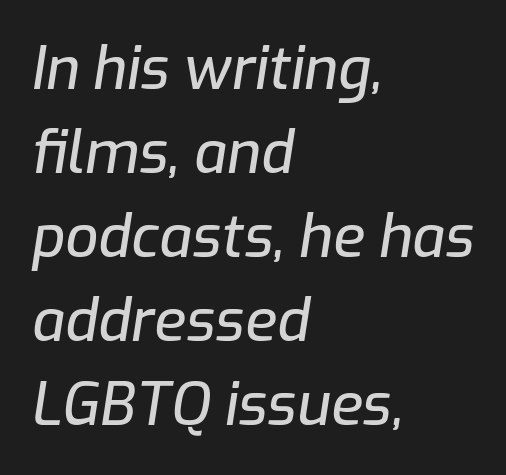
{"italic": "yes", "lean": "right", "slant_degrees": 9, "width": "normal", "stroke_contrast": "low", "x_height": "medium", "monospaced": "no", "underline": "no", "align": "left", "line_spacing": "normal", "line_spacing_ratio": 1.45, "letter_spacing": "normal", "letter_spacing_em": 0.0, "glyph_px": 58}
